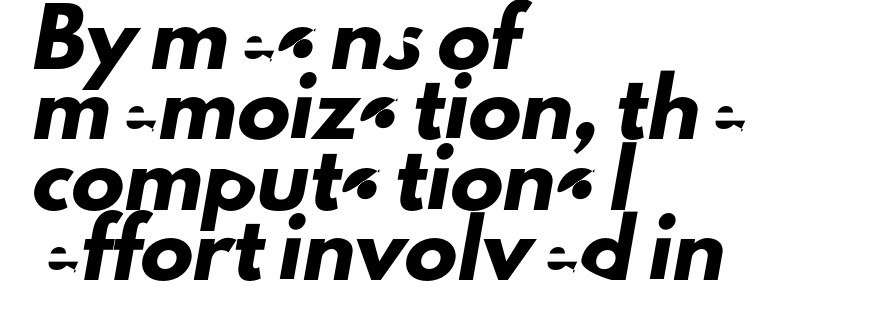
Q: Is the typeface a serif or a sans-serif typeface? A: Sans-serif.
Q: Is the text underlined? A: No.
Q: How is the paragraph aligned? A: Left-aligned.
Q: Is the spacing between letters normal or unusually wide? A: Normal.
Q: Is the spacing between lines tight, normal or loose? A: Normal.
Q: Width (condensed, normal, or wide)? A: Normal.
Q: Stroke contrast? A: Low.
Q: x-height? A: Small.
Q: Monospaced? A: No.
